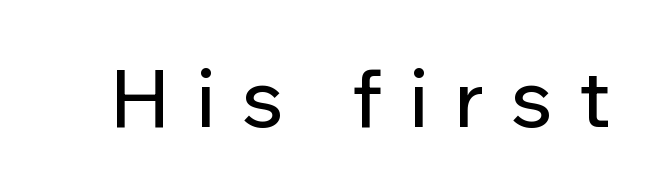
Q: Is the text italic (slanted)? A: No, it is upright.
Q: Is the typeface a serif or a sans-serif typeface? A: Sans-serif.
Q: Is the text underlined? A: No.
Q: Is the spacing between letters normal or unusually wide? A: Unusually wide.
Q: Width (condensed, normal, or wide)? A: Normal.
Q: Stroke contrast? A: Low.
Q: x-height? A: Medium.
Q: Monospaced? A: No.
